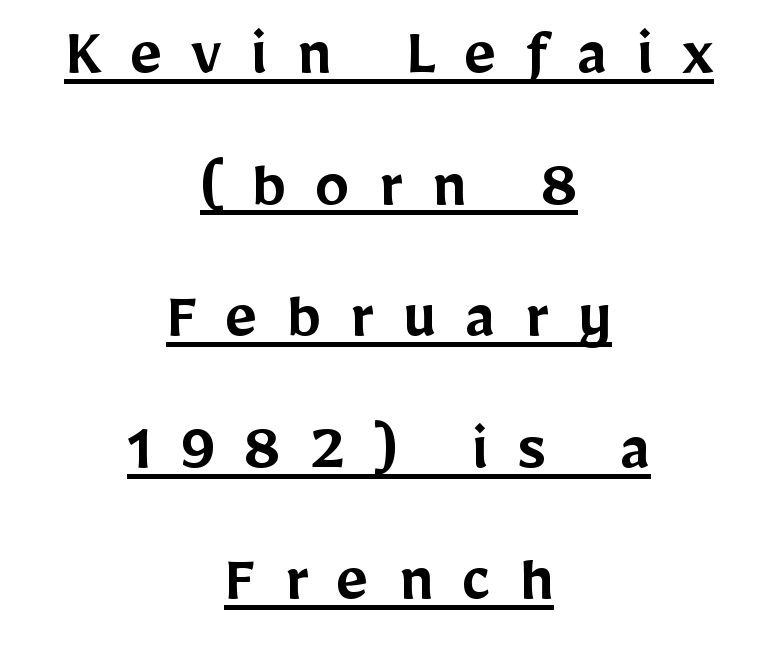
Q: Is the text bold? A: Semi-bold.
Q: Is the text italic (slanted)? A: No, it is upright.
Q: Is the typeface a serif or a sans-serif typeface? A: Sans-serif.
Q: Is the text underlined? A: Yes.
Q: How is the paragraph aligned? A: Centered.
Q: Is the spacing between letters normal or unusually wide? A: Unusually wide.
Q: Width (condensed, normal, or wide)? A: Normal.
Q: Stroke contrast? A: Low.
Q: x-height? A: Medium.
Q: Monospaced? A: No.
